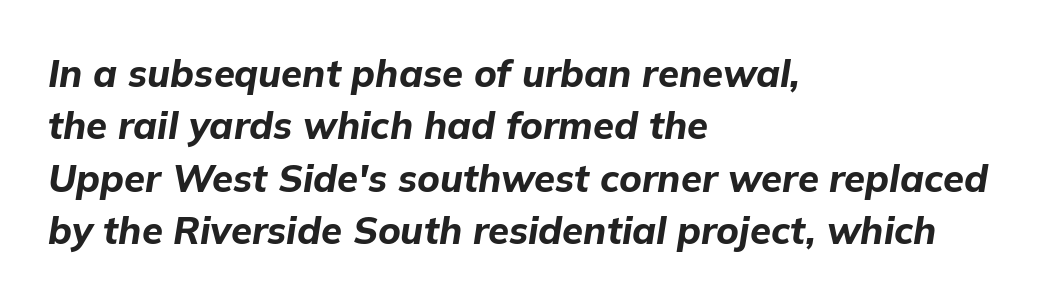
Q: Is the text bold? A: Yes.
Q: Is the text italic (slanted)? A: Yes, it leans right by about 9 degrees.
Q: Is the text underlined? A: No.
Q: How is the paragraph aligned? A: Left-aligned.
Q: Is the spacing between letters normal or unusually wide? A: Normal.
Q: Is the spacing between lines tight, normal or loose? A: Normal.
Q: Width (condensed, normal, or wide)? A: Normal.
Q: Stroke contrast? A: Low.
Q: x-height? A: Medium.
Q: Monospaced? A: No.
